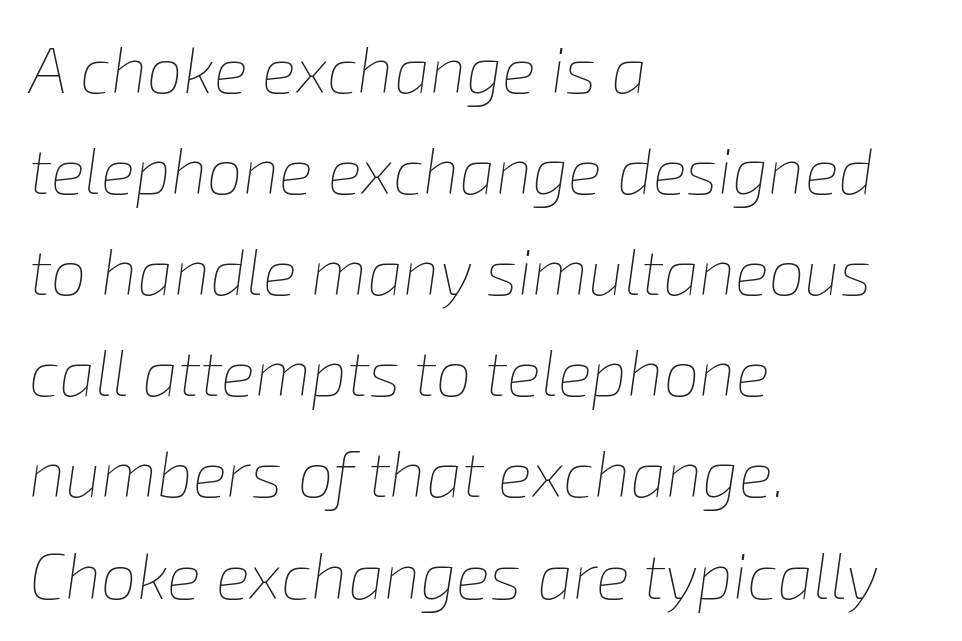
{"italic": "yes", "lean": "right", "slant_degrees": 8, "bold": "no", "weight": "thin", "width": "normal", "stroke_contrast": "low", "x_height": "medium", "monospaced": "no", "underline": "no", "align": "left", "line_spacing": "normal", "line_spacing_ratio": 1.58, "letter_spacing": "normal", "letter_spacing_em": 0.0, "glyph_px": 64}
